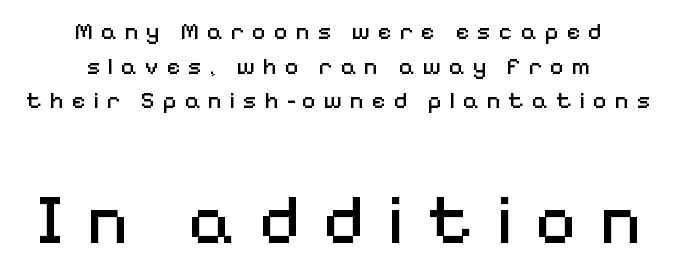
Q: Is the text bold? A: No.
Q: Is the text italic (slanted)? A: No, it is upright.
Q: Is the typeface a serif or a sans-serif typeface? A: Sans-serif.
Q: Is the text underlined? A: No.
Q: How is the paragraph aligned? A: Centered.
Q: Is the spacing between letters normal or unusually wide? A: Unusually wide.
Q: Is the spacing between lines tight, normal or loose? A: Normal.
Q: Which block of text is set in a larger size, the first (top) or the second (bottom)? A: The second (bottom) one.
Q: Width (condensed, normal, or wide)? A: Normal.
Q: Stroke contrast? A: Medium.
Q: x-height? A: Medium.
Q: Monospaced? A: No.
